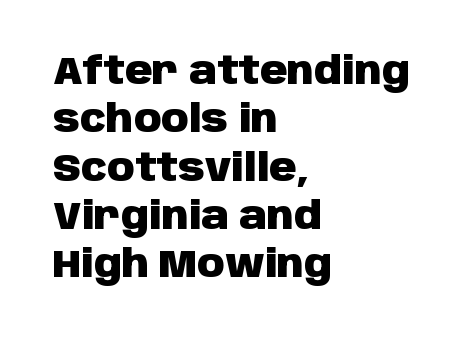
Q: Is the text bold? A: Yes.
Q: Is the text italic (slanted)? A: No, it is upright.
Q: Is the typeface a serif or a sans-serif typeface? A: Sans-serif.
Q: Is the text underlined? A: No.
Q: How is the paragraph aligned? A: Left-aligned.
Q: Is the spacing between letters normal or unusually wide? A: Normal.
Q: Is the spacing between lines tight, normal or loose? A: Normal.
Q: Width (condensed, normal, or wide)? A: Normal.
Q: Stroke contrast? A: Low.
Q: x-height? A: Large.
Q: Monospaced? A: No.
